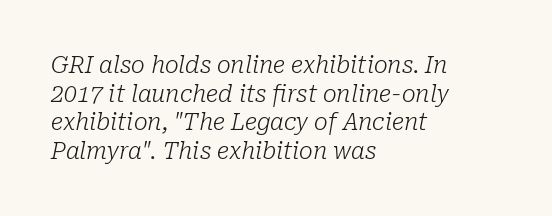
Emphasis-style slanted type is in use. The strokes are not fattened; the text isn't bold. Only glyphs here, with clear space below each row. A typesetter would call this zero additional tracking. The lines are quadded left.
